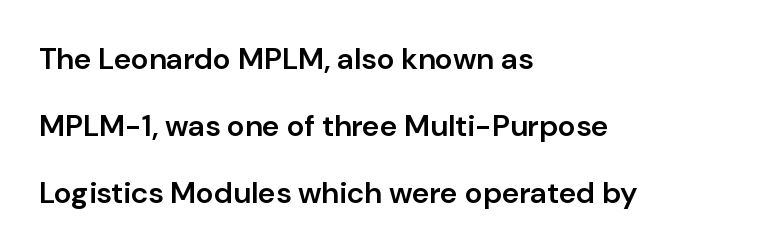
The image shows 30 px semibold sans-serif type, upright; set left-aligned, loose line spacing (2.23x), normal letter spacing, not underlined; low stroke contrast and a medium x-height.
